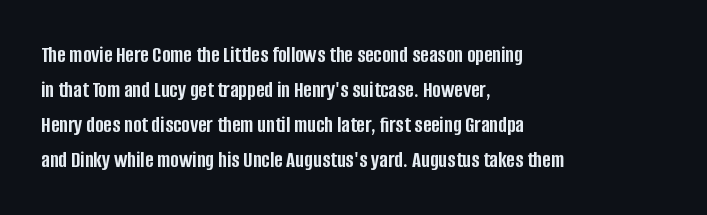
A normal amount of white space separates one row of letters from the next. The lines in this sample share a left origin and differ only in where they stop. Characters follow at the spacing the type designer built in. In terms of weight, the rendering is a true, heavy bold.
